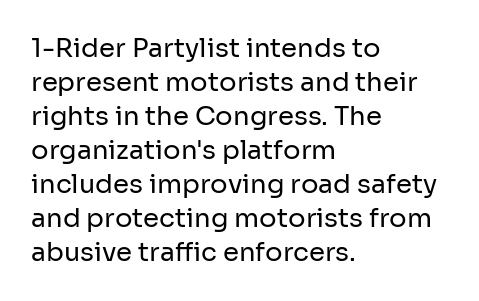
{"italic": "no", "bold": "no", "underline": "no", "align": "left", "line_spacing": "normal", "line_spacing_ratio": 1.31, "letter_spacing": "normal", "letter_spacing_em": 0.0, "glyph_px": 26}
